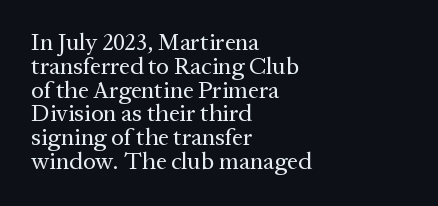
The image shows 24 px text type, upright; set left-aligned, tight line spacing (0.99x), normal letter spacing, not underlined.
